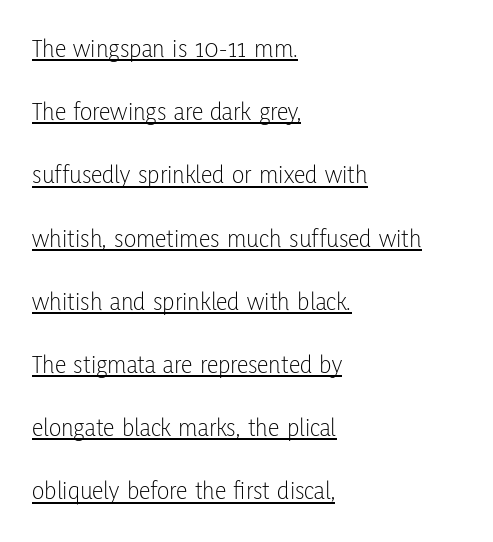
{"italic": "no", "bold": "no", "underline": "yes", "align": "left", "line_spacing": "loose", "line_spacing_ratio": 2.43, "letter_spacing": "normal", "letter_spacing_em": 0.0, "glyph_px": 26}
